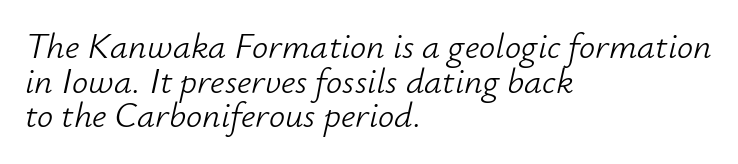
Q: Is the text bold? A: No.
Q: Is the text italic (slanted)? A: Yes, it leans right by about 12 degrees.
Q: Is the text underlined? A: No.
Q: How is the paragraph aligned? A: Left-aligned.
Q: Is the spacing between letters normal or unusually wide? A: Normal.
Q: Is the spacing between lines tight, normal or loose? A: Tight.
Q: Width (condensed, normal, or wide)? A: Normal.
Q: Stroke contrast? A: Low.
Q: x-height? A: Small.
Q: Monospaced? A: No.
